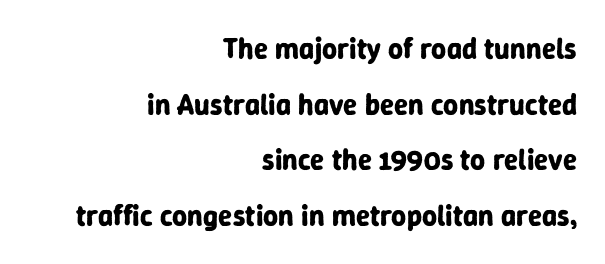
The image shows 29 px bold sans-serif type, upright; set right-aligned, loose line spacing (1.92x), normal letter spacing, not underlined; low stroke contrast and a medium x-height.
